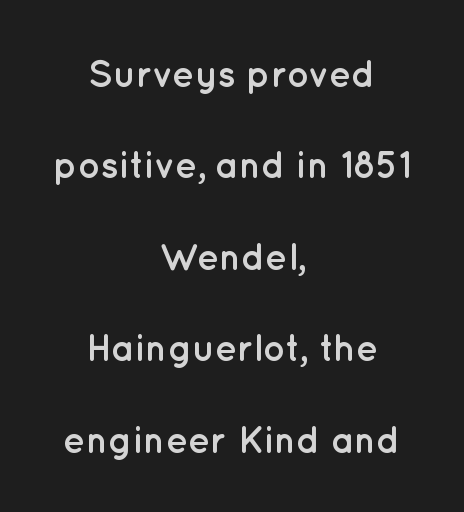
Style check: upright. The glyphs have the mass of a bold cut. The rendering positions every line midway between the sides. The rendering uses a large line-height, opening up the rows. These lines are composed in type without serifs. Caption: standard tracking, unaltered.
